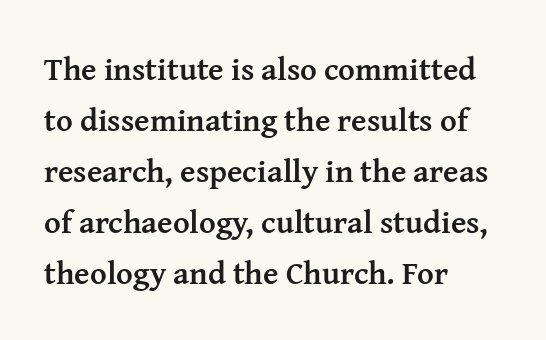
{"serif": "yes", "italic": "no", "bold": "yes", "weight": "semibold", "width": "normal", "stroke_contrast": "medium", "x_height": "medium", "monospaced": "no", "underline": "no", "align": "left", "line_spacing": "normal", "line_spacing_ratio": 1.59, "letter_spacing": "normal", "letter_spacing_em": 0.0, "glyph_px": 32}
